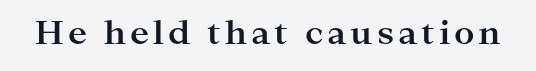
{"serif": "yes", "italic": "no", "bold": "yes", "weight": "bold", "width": "wide", "stroke_contrast": "high", "x_height": "medium", "monospaced": "no", "underline": "no", "glyph_px": 32}
